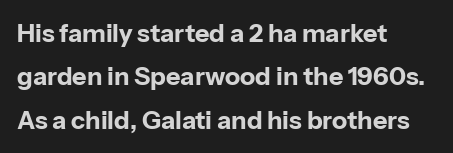
The image shows 25 px bold type, upright; set left-aligned, line spacing 1.74x, normal letter spacing, not underlined.
